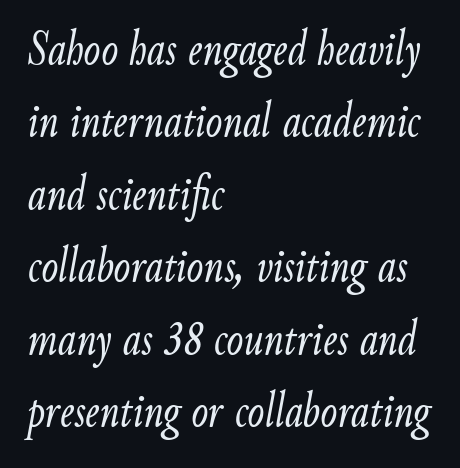
The image shows 50 px light, condensed type, italic (leaning right); set left-aligned, normal line spacing (1.45x), normal letter spacing, not underlined; low stroke contrast and a small x-height.
